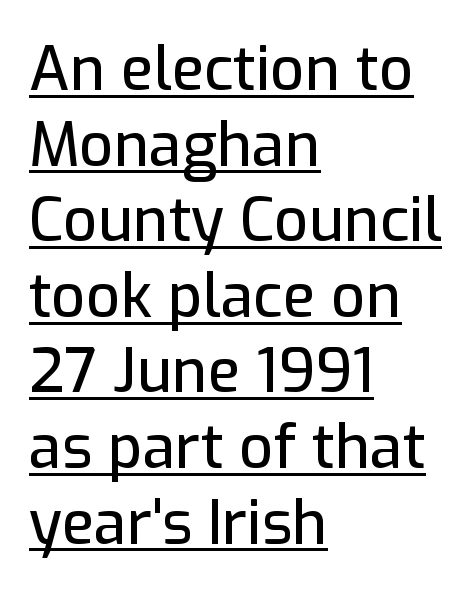
Q: Is the text italic (slanted)? A: No, it is upright.
Q: Is the typeface a serif or a sans-serif typeface? A: Sans-serif.
Q: Is the text underlined? A: Yes.
Q: How is the paragraph aligned? A: Left-aligned.
Q: Is the spacing between letters normal or unusually wide? A: Normal.
Q: Is the spacing between lines tight, normal or loose? A: Normal.
Q: Width (condensed, normal, or wide)? A: Normal.
Q: Stroke contrast? A: Low.
Q: x-height? A: Medium.
Q: Monospaced? A: No.
